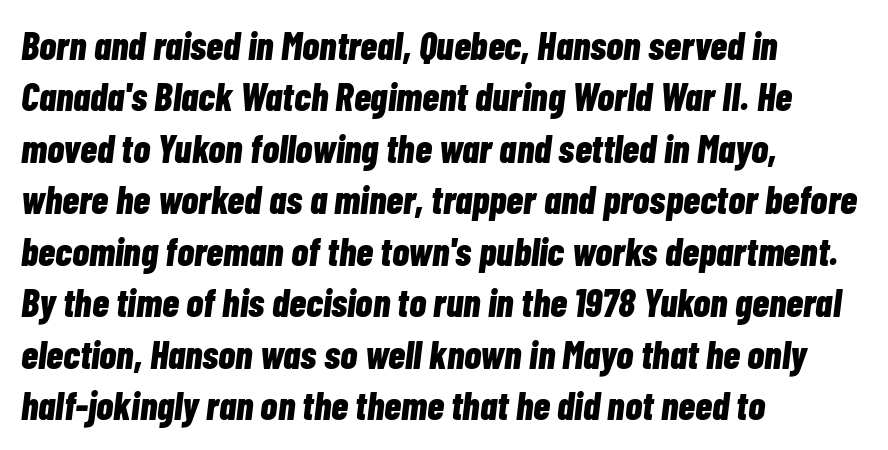
{"italic": "yes", "lean": "right", "slant_degrees": 7, "bold": "yes", "weight": "bold", "width": "condensed", "stroke_contrast": "low", "x_height": "medium", "monospaced": "no", "underline": "no", "align": "left", "line_spacing": "normal", "line_spacing_ratio": 1.32, "letter_spacing": "normal", "letter_spacing_em": 0.0, "glyph_px": 39}
